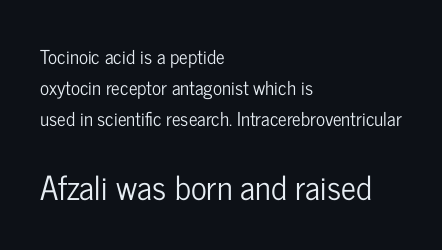
The image shows 33 px condensed sans-serif type, upright; set left-aligned, normal line spacing (1.63x), normal letter spacing, not underlined; the second (bottom) block is 1.74x larger; low stroke contrast and a medium x-height.
